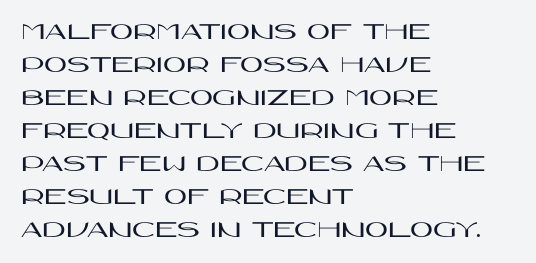
Q: Is the text italic (slanted)? A: No, it is upright.
Q: Is the text underlined? A: No.
Q: How is the paragraph aligned? A: Left-aligned.
Q: Is the spacing between letters normal or unusually wide? A: Normal.
Q: Is the spacing between lines tight, normal or loose? A: Normal.
